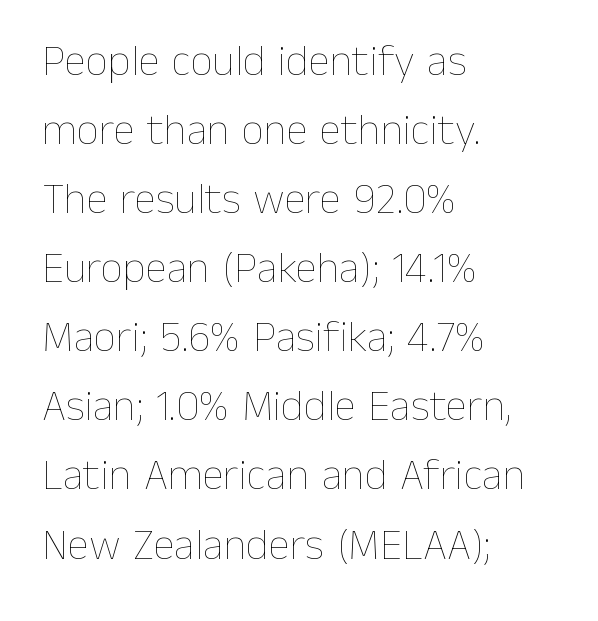
{"italic": "no", "bold": "no", "weight": "thin", "width": "normal", "stroke_contrast": "low", "x_height": "medium", "monospaced": "no", "underline": "no", "align": "left", "line_spacing": "normal", "line_spacing_ratio": 1.57, "letter_spacing": "normal", "letter_spacing_em": 0.0, "glyph_px": 44}
